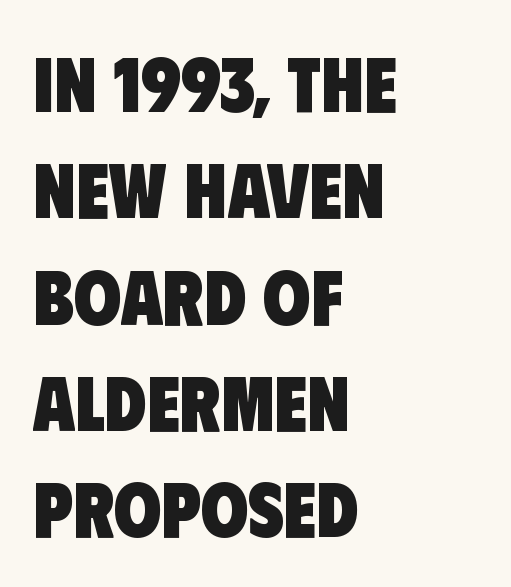
The rendering uses natural spacing where letterforms have individual widths. The passage shown is emphatically bold. Regarding leading, the lines here are spaced in the standard way. Compared with a centered layout, this one pins lines to the left instead.
